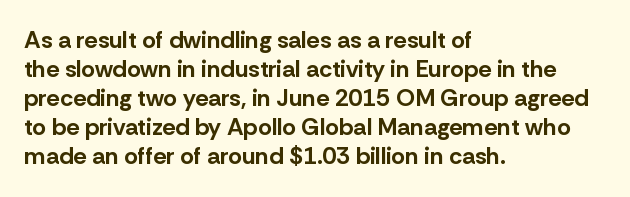
Bold? Absolutely — the strokes are thick and heavy. These lines are set flush left with a ragged right edge. Each row of text sits above clean, open space. There is no visible air inserted between adjacent glyphs. The type sits square on the baseline with zero lean.
